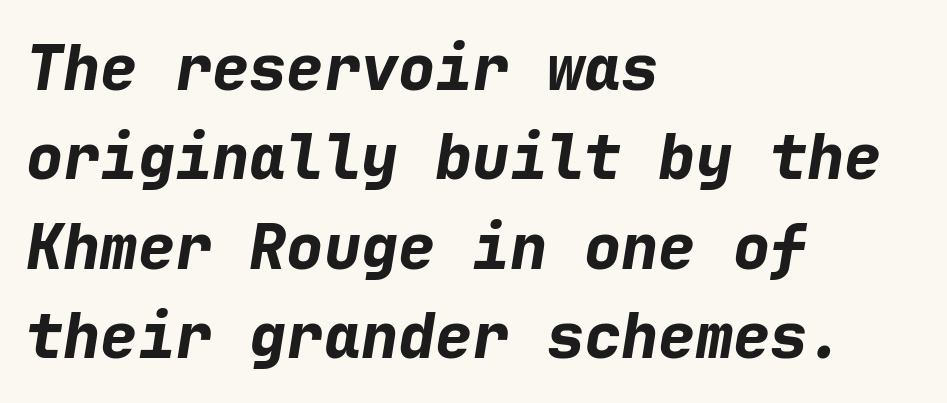
{"italic": "yes", "lean": "right", "slant_degrees": 9, "bold": "yes", "weight": "bold", "width": "normal", "stroke_contrast": "low", "x_height": "medium", "monospaced": "yes", "underline": "no", "align": "left", "line_spacing": "normal", "line_spacing_ratio": 1.44, "letter_spacing": "normal", "letter_spacing_em": 0.0, "glyph_px": 62}
